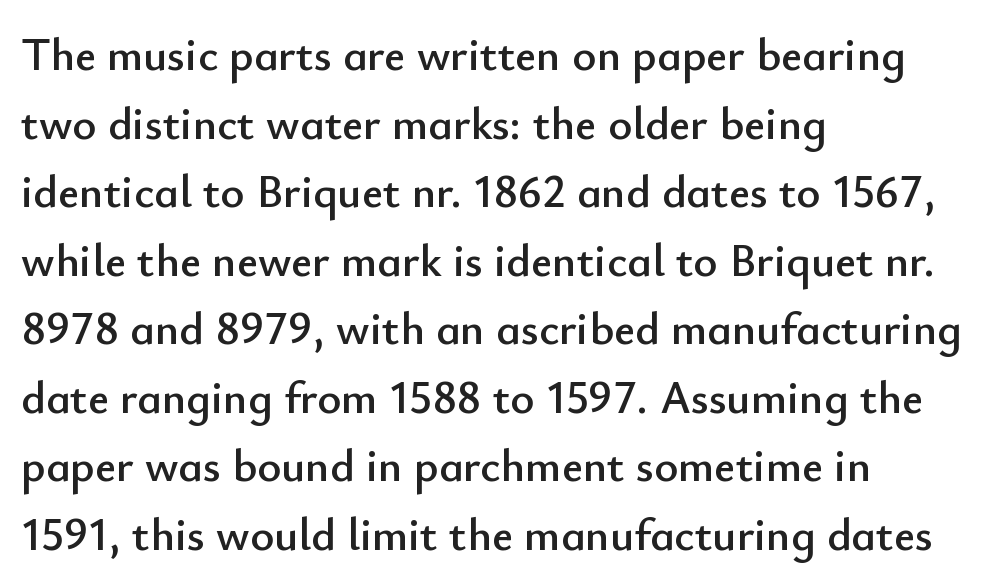
Q: Is the text italic (slanted)? A: No, it is upright.
Q: Is the typeface a serif or a sans-serif typeface? A: Sans-serif.
Q: Is the text underlined? A: No.
Q: How is the paragraph aligned? A: Left-aligned.
Q: Is the spacing between letters normal or unusually wide? A: Normal.
Q: Is the spacing between lines tight, normal or loose? A: Normal.
Q: Width (condensed, normal, or wide)? A: Normal.
Q: Stroke contrast? A: Low.
Q: x-height? A: Small.
Q: Monospaced? A: No.
